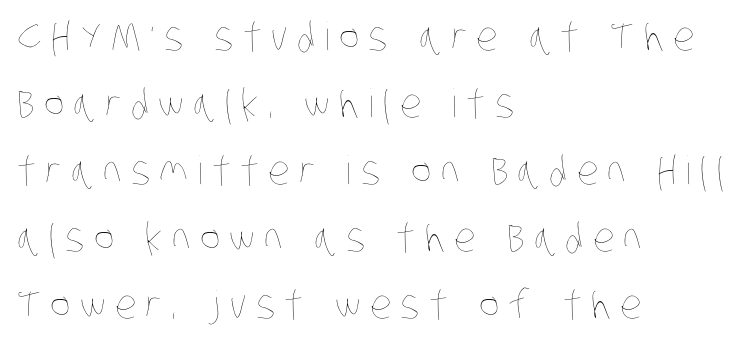
This sample is left-justified, so line endings fall wherever the words run out. Unbolded letterforms with no extra heft. The words here are not underlined. Each word looks stretched out because of the extra space between its letters. Each letter keeps its own natural width here, so spacing adapts to shape.
